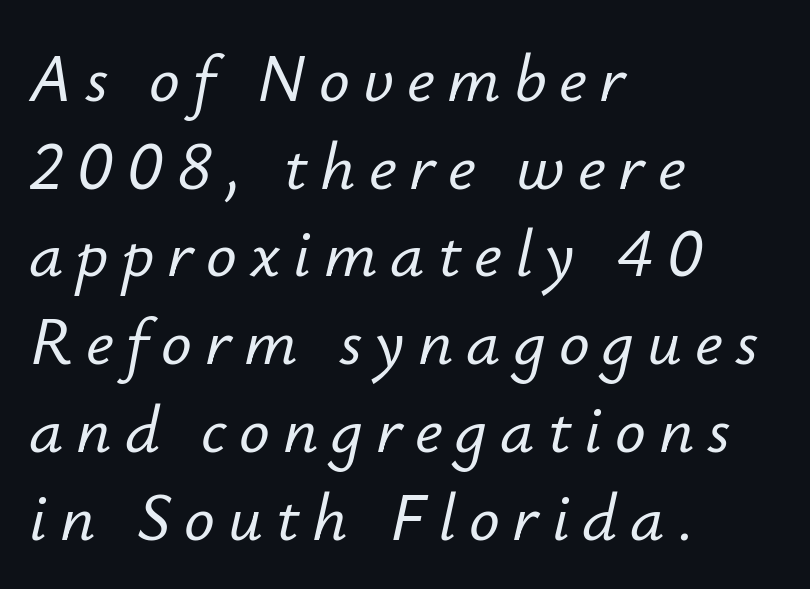
Descender tails drop into unmarked territory. Proportional: the letters do not fall into vertical columns. An italicized treatment has been applied to the whole sample. The line-height multiplier appears to be the usual default. The lines are quadded left.
